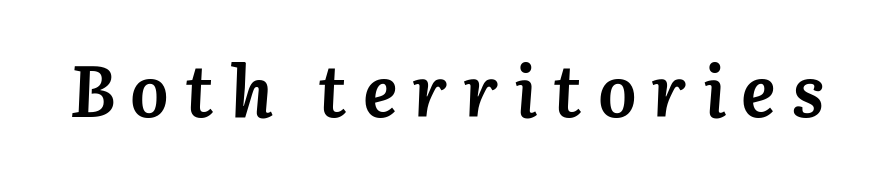
{"italic": "yes", "lean": "right", "slant_degrees": 3, "bold": "yes", "weight": "semibold", "width": "normal", "stroke_contrast": "medium", "x_height": "medium", "monospaced": "no", "underline": "no", "letter_spacing": "wide", "letter_spacing_em": 0.22, "glyph_px": 72}
